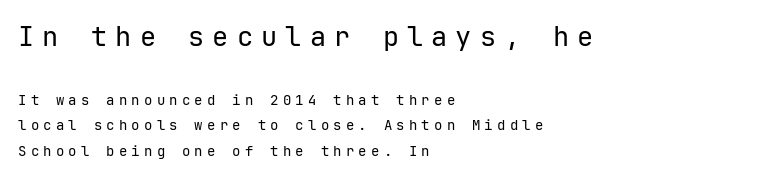
Is the type heavy? It reads as light-to-regular instead. Which chunk is bigger? The first one — the top block dwarfs the bottom. The gap between lines stays unmarked. The lettering holds an erect, upright posture throughout.
